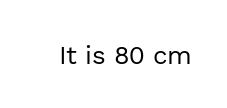
Q: Is the text bold? A: No.
Q: Is the text italic (slanted)? A: No, it is upright.
Q: Is the text underlined? A: No.
Q: Is the spacing between letters normal or unusually wide? A: Normal.
